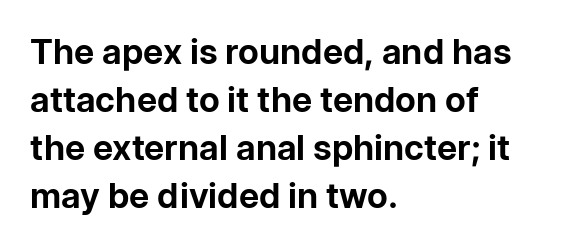
Is the block centered? No — it sits flush against the left margin. Is the type bold? Yes — the strokes are clearly thick and heavy. You can tell from the bare stems that sans-serif type was used. This sample has the flowing, uneven cadence of proportional lettering. The designer left line spacing at the default. Descenders hang freely into open space.
